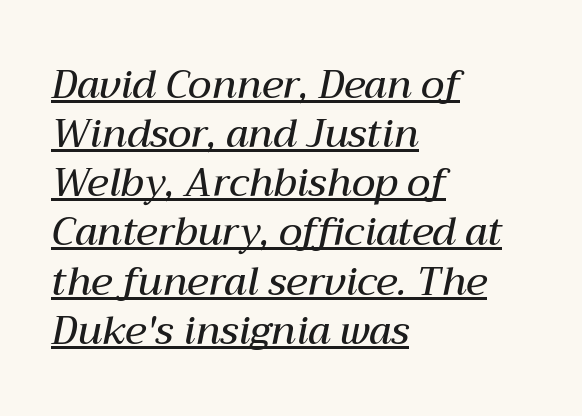
Q: Is the text bold? A: Semi-bold.
Q: Is the text italic (slanted)? A: Yes, it leans right by about 12 degrees.
Q: Is the text underlined? A: Yes.
Q: How is the paragraph aligned? A: Left-aligned.
Q: Is the spacing between letters normal or unusually wide? A: Normal.
Q: Is the spacing between lines tight, normal or loose? A: Normal.
Q: Width (condensed, normal, or wide)? A: Normal.
Q: Stroke contrast? A: Medium.
Q: x-height? A: Medium.
Q: Monospaced? A: No.
